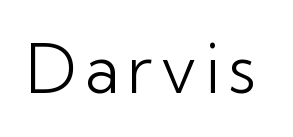
Q: Is the text bold? A: No.
Q: Is the text italic (slanted)? A: No, it is upright.
Q: Is the typeface a serif or a sans-serif typeface? A: Sans-serif.
Q: Is the text underlined? A: No.
Q: Width (condensed, normal, or wide)? A: Normal.
Q: Stroke contrast? A: Low.
Q: x-height? A: Medium.
Q: Monospaced? A: No.
